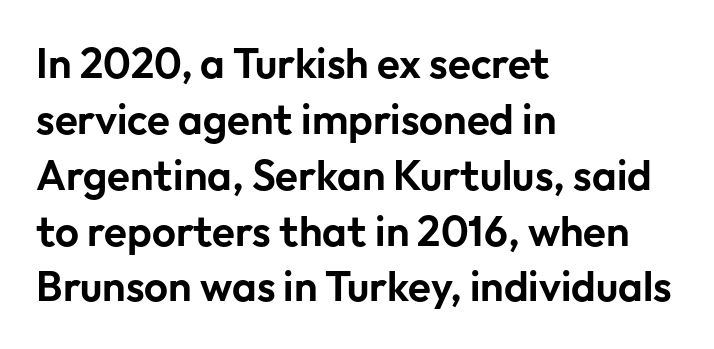
{"serif": "no", "italic": "no", "width": "normal", "stroke_contrast": "low", "x_height": "medium", "monospaced": "no", "underline": "no", "align": "left", "line_spacing": "normal", "line_spacing_ratio": 1.33, "letter_spacing": "normal", "letter_spacing_em": 0.0, "glyph_px": 42}
